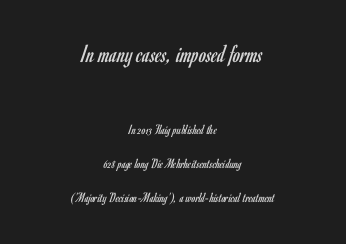
{"bold": "no", "underline": "no", "align": "center", "line_spacing": "loose", "line_spacing_ratio": 2.41, "letter_spacing": "normal", "letter_spacing_em": 0.0, "larger_block": "first", "size_ratio": 1.86, "glyph_px": 26}
